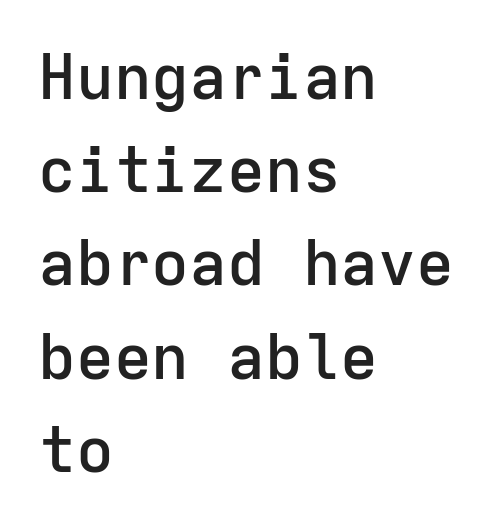
{"serif": "no", "italic": "no", "bold": "semi", "weight": "semibold", "width": "normal", "stroke_contrast": "low", "x_height": "medium", "monospaced": "yes", "underline": "no", "align": "left", "line_spacing": "normal", "line_spacing_ratio": 1.48, "letter_spacing": "normal", "letter_spacing_em": 0.0, "glyph_px": 63}
